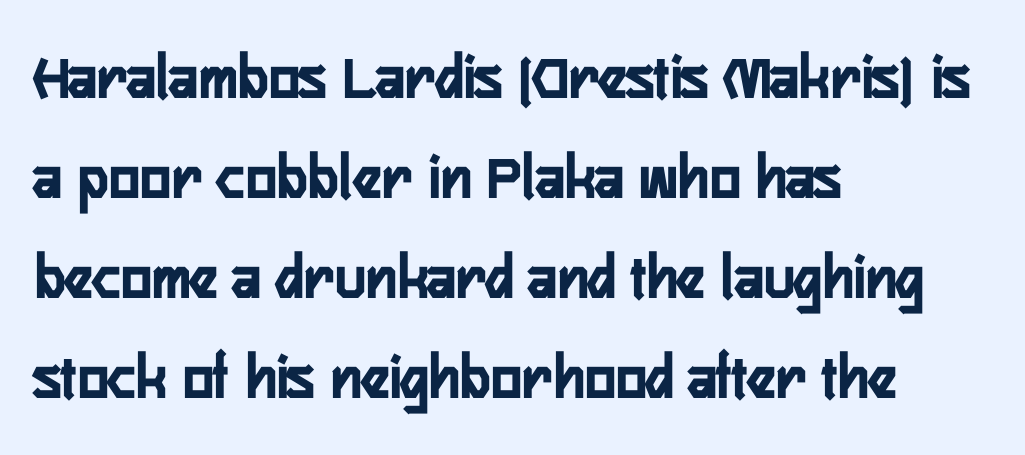
The image shows 65 px semibold, condensed sans-serif type, upright; set left-aligned, normal line spacing (1.54x), normal letter spacing, not underlined; low stroke contrast and a medium x-height.
